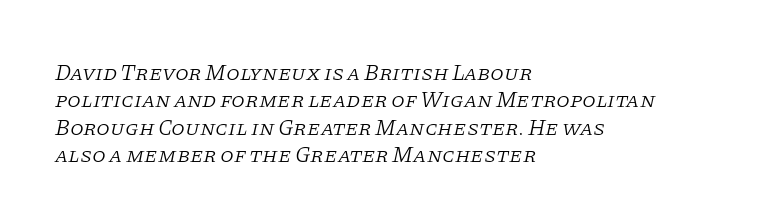
Q: Is the text bold? A: No.
Q: Is the text italic (slanted)? A: Yes, it leans right by about 11 degrees.
Q: Is the text underlined? A: No.
Q: How is the paragraph aligned? A: Left-aligned.
Q: Is the spacing between letters normal or unusually wide? A: Normal.
